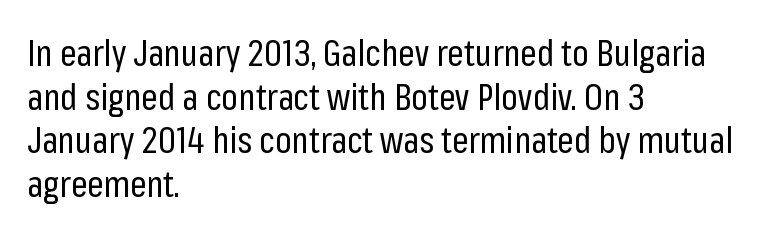
Here the designer chose a conventional face with non-uniform glyph widths. Stem width sits at or under what a default text font uses. Look at the bottom of the vertical strokes: they stop flat, with no serifs. The space beneath each line is pristine and unruled.
